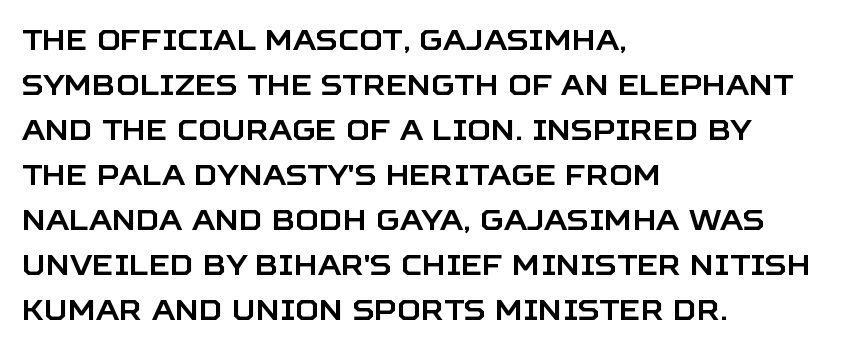
Honestly, the letter spacing is just normal — you wouldn't notice it. Check where the strokes stop: nothing finishes them off — pure sans. Descenders hang freely into open space. The letters stand upright; this is a roman face. Left-aligned paragraph, ragged on the right.
